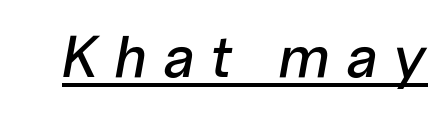
{"italic": "yes", "lean": "right", "slant_degrees": 10, "width": "normal", "stroke_contrast": "low", "x_height": "medium", "monospaced": "no", "underline": "yes", "letter_spacing": "wide", "letter_spacing_em": 0.26, "glyph_px": 59}
